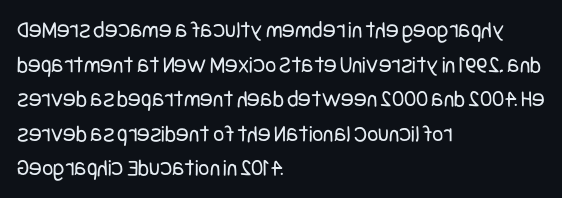
{"italic": "no", "bold": "no", "underline": "no", "align": "left", "line_spacing": "normal", "line_spacing_ratio": 1.44, "letter_spacing": "normal", "letter_spacing_em": 0.0, "glyph_px": 24}
